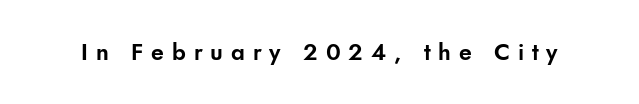
The image shows 23 px text type, upright; set unusually wide letter spacing (+0.34 em), not underlined.
